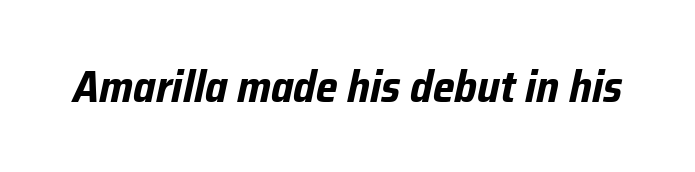
Q: Is the text bold? A: Yes.
Q: Is the text italic (slanted)? A: Yes, it leans right by about 12 degrees.
Q: Is the text underlined? A: No.
Q: Is the spacing between letters normal or unusually wide? A: Normal.
Q: Width (condensed, normal, or wide)? A: Condensed.
Q: Stroke contrast? A: Low.
Q: x-height? A: Medium.
Q: Monospaced? A: No.
